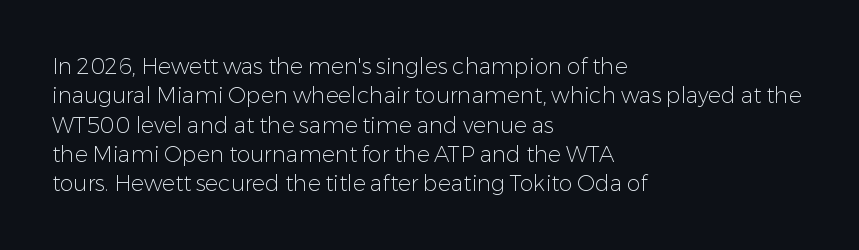
The image shows 22 px text type, upright; set left-aligned, normal line spacing (1.33x), normal letter spacing, not underlined.
